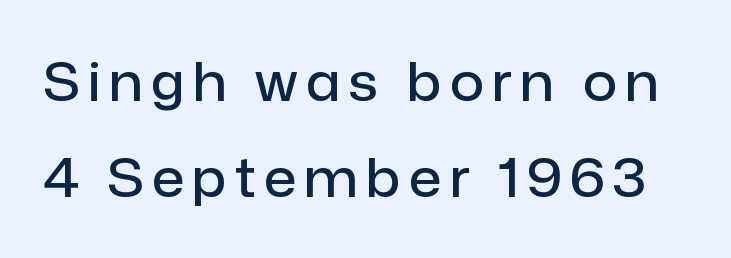
The image shows 53 px semibold sans-serif type, upright; set line spacing 1.82x, not underlined; low stroke contrast and a medium x-height.
